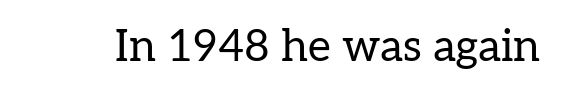
The type sits square on the baseline with zero lean. Standard letterfit; no display-style spreading of the glyphs. Decoration check: the copy has no underline. Little horizontal feet cap the strokes, marking this as serif type. Ink coverage per letter is moderate at most.
